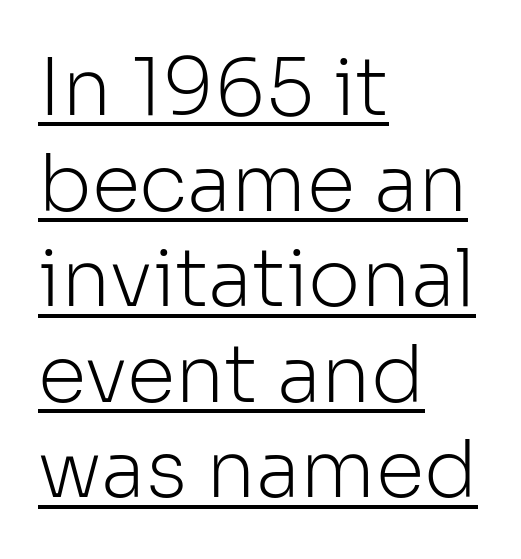
Q: Is the text bold? A: No.
Q: Is the text italic (slanted)? A: No, it is upright.
Q: Is the typeface a serif or a sans-serif typeface? A: Sans-serif.
Q: Is the text underlined? A: Yes.
Q: How is the paragraph aligned? A: Left-aligned.
Q: Is the spacing between letters normal or unusually wide? A: Normal.
Q: Width (condensed, normal, or wide)? A: Normal.
Q: Stroke contrast? A: Low.
Q: x-height? A: Medium.
Q: Monospaced? A: No.
